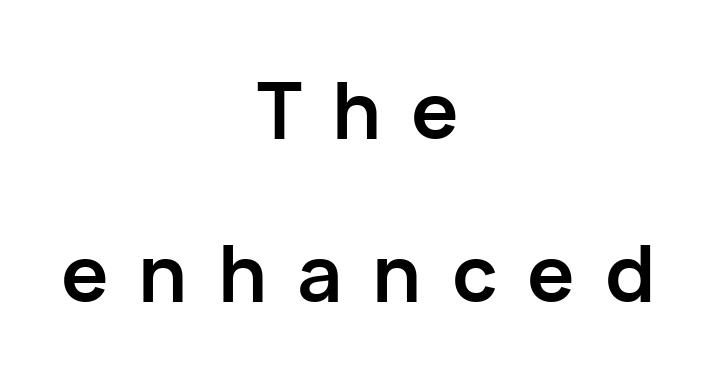
{"serif": "no", "italic": "no", "bold": "yes", "weight": "semibold", "width": "normal", "stroke_contrast": "low", "x_height": "medium", "monospaced": "no", "underline": "no", "align": "center", "line_spacing": "loose", "line_spacing_ratio": 2.06, "letter_spacing": "wide", "letter_spacing_em": 0.38, "glyph_px": 79}
